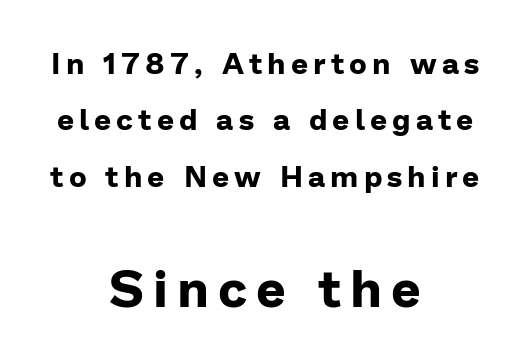
The image shows 52 px bold sans-serif type, upright; set centered, line spacing 1.88x, not underlined; the second (bottom) block is 1.73x larger; low stroke contrast and a medium x-height.
